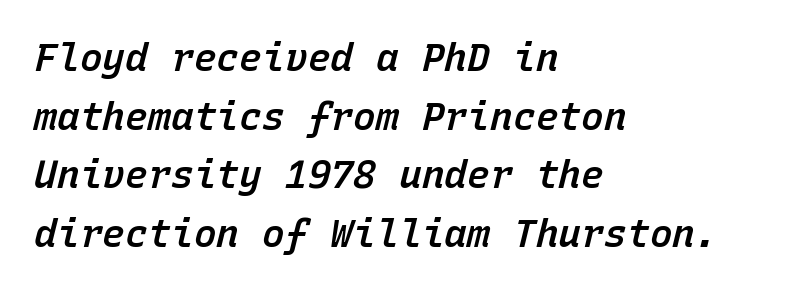
Letters rest on an invisible, unmarked baseline. Tall strokes in this sample are angled rather than plumb. Normally led — the rows are evenly, conventionally spaced. These words are printed semibold, heavier than regular yet not bold.
